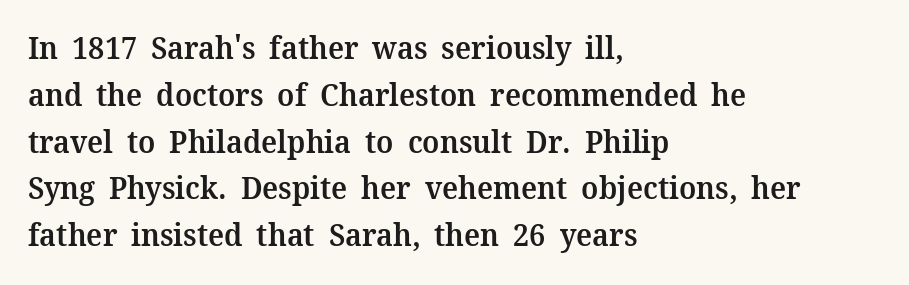
The image shows 31 px semibold serif type, upright; set left-aligned, normal line spacing (1.51x), normal letter spacing, not underlined; medium stroke contrast and a medium x-height.
